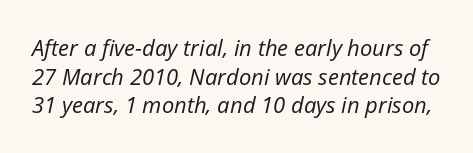
{"italic": "yes", "lean": "right", "slant_degrees": 12, "bold": "no", "underline": "no", "line_spacing": "normal", "line_spacing_ratio": 1.3, "letter_spacing": "normal", "letter_spacing_em": 0.0, "glyph_px": 22}
